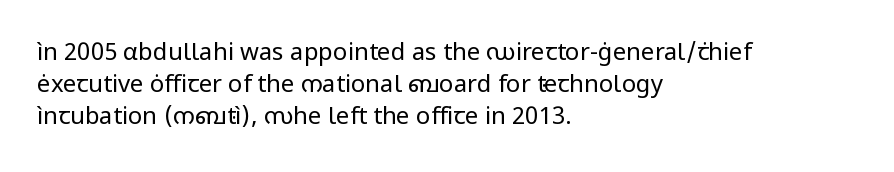
The image shows 24 px text type, upright; set left-aligned, normal line spacing (1.34x), normal letter spacing, not underlined.
